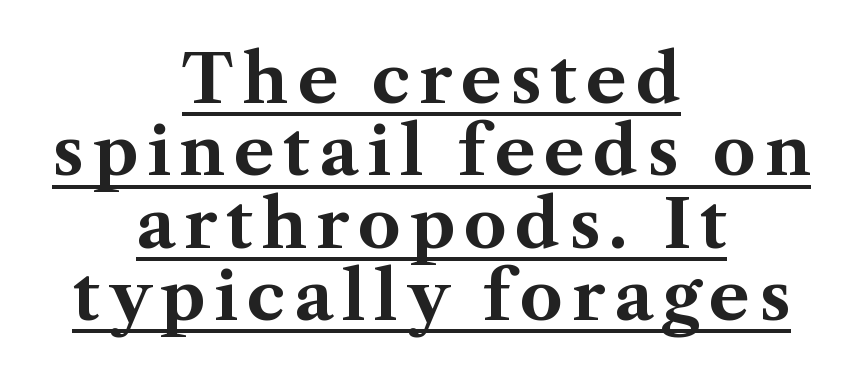
The image shows 67 px bold serif type, upright; set centered, tight line spacing (1.08x), underlined; medium stroke contrast and a medium x-height.
